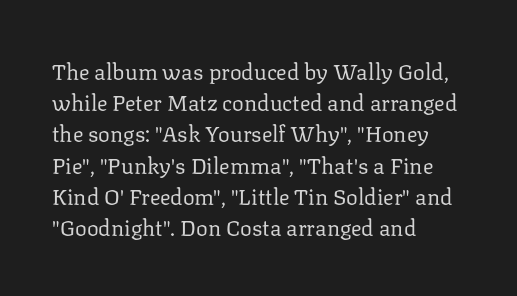
Q: Is the text bold? A: No.
Q: Is the text italic (slanted)? A: No, it is upright.
Q: Is the text underlined? A: No.
Q: How is the paragraph aligned? A: Left-aligned.
Q: Is the spacing between letters normal or unusually wide? A: Normal.
Q: Is the spacing between lines tight, normal or loose? A: Normal.
